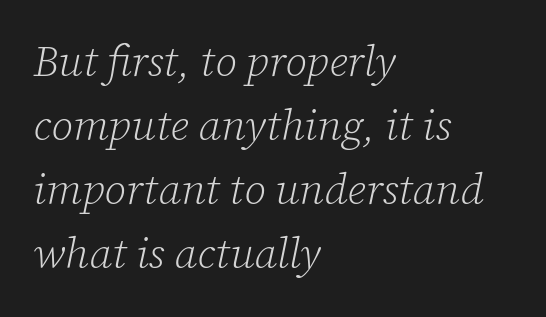
The image shows 43 px light serif type, italic (leaning right); set left-aligned, normal line spacing (1.49x), normal letter spacing, not underlined; low stroke contrast and a medium x-height.
